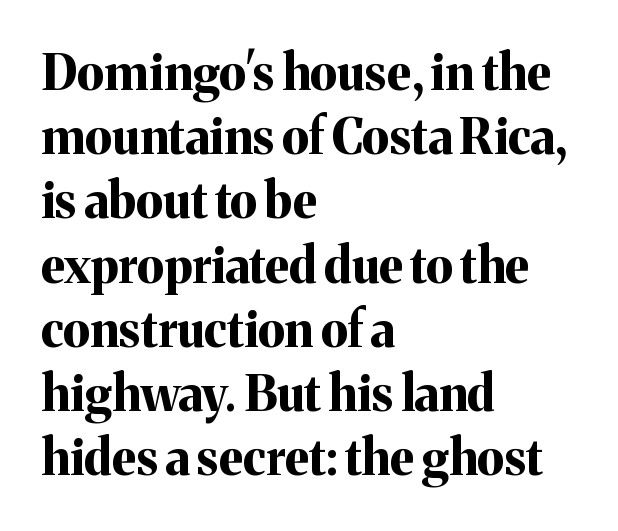
Notice how the passage keeps a crisp vertical edge on the left only. The string is rendered with underlining switched off. Typographically, this falls in the serif category. This is the regular roman posture of the typeface.
